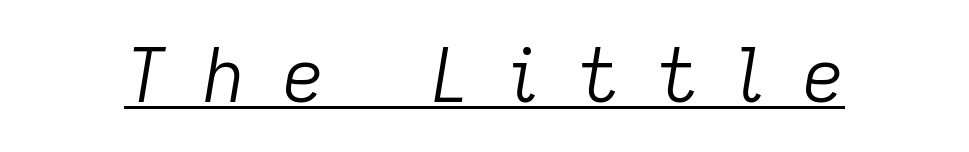
The image shows 74 px light type, italic (leaning right); set unusually wide letter spacing (+0.49 em), underlined; low stroke contrast and a medium x-height.
